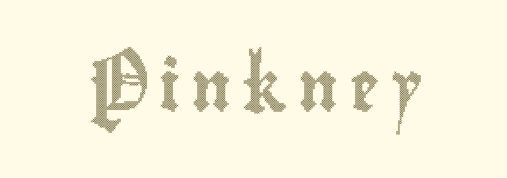
{"italic": "no", "width": "condensed", "x_height": "small", "monospaced": "no", "underline": "no", "letter_spacing": "wide", "letter_spacing_em": 0.24, "glyph_px": 49}
